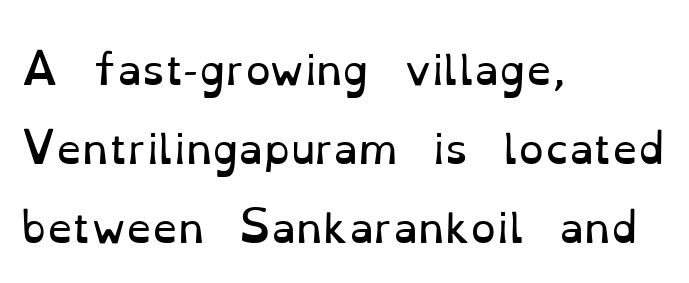
These lines are rendered in a variable-pitch font. This is not heavy type; no bold has been used. Horizontal bands of white between lines are thick stripes. Stroke terminals: seriffed. The paragraph has a hard left edge and a soft right edge.
